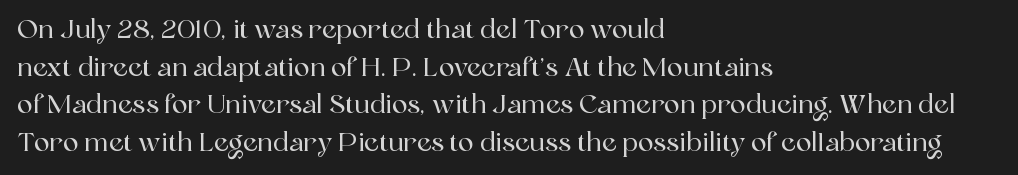
Q: Is the text italic (slanted)? A: No, it is upright.
Q: Is the text underlined? A: No.
Q: How is the paragraph aligned? A: Left-aligned.
Q: Is the spacing between letters normal or unusually wide? A: Normal.
Q: Is the spacing between lines tight, normal or loose? A: Normal.
